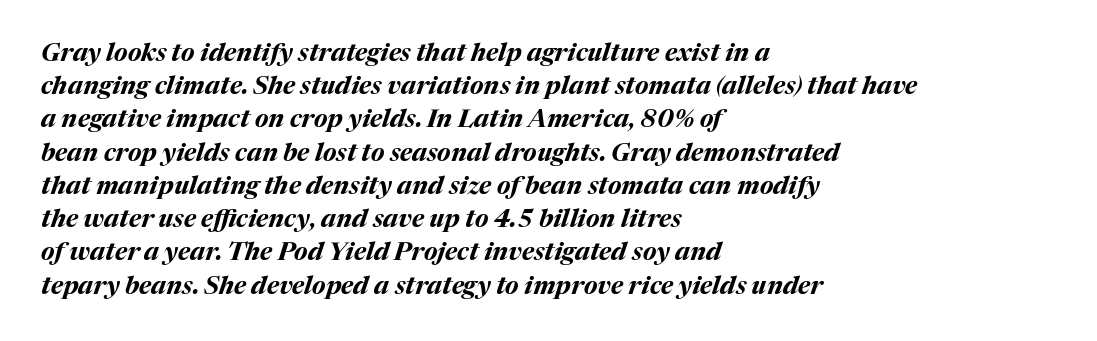
Q: Is the text bold? A: Yes.
Q: Is the text italic (slanted)? A: Yes, it leans right by about 17 degrees.
Q: Is the text underlined? A: No.
Q: How is the paragraph aligned? A: Left-aligned.
Q: Is the spacing between letters normal or unusually wide? A: Normal.
Q: Is the spacing between lines tight, normal or loose? A: Normal.
